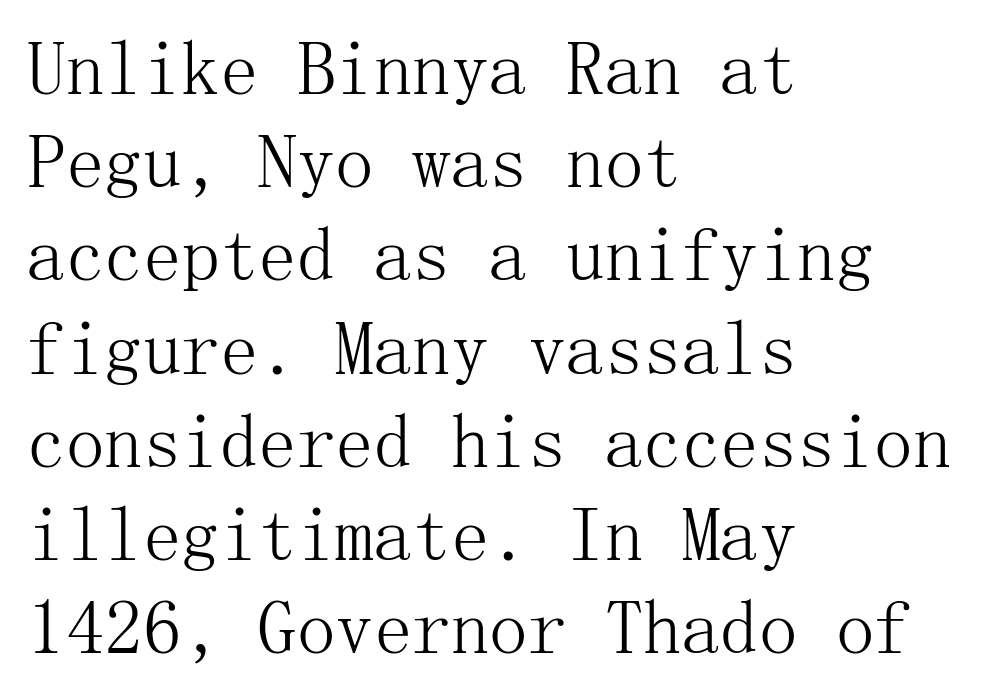
The image shows 77 px light serif type, upright; set left-aligned, line spacing 1.21x, normal letter spacing, not underlined; medium stroke contrast and a medium x-height.
